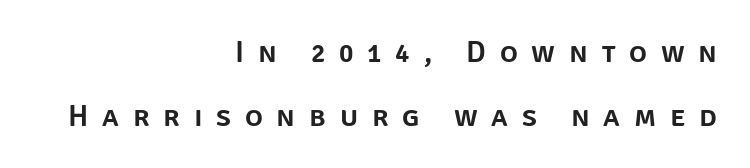
The image shows 30 px sans-serif type, upright; set right-aligned, loose line spacing (2.13x), unusually wide letter spacing (+0.46 em), not underlined; low stroke contrast and a large x-height.
